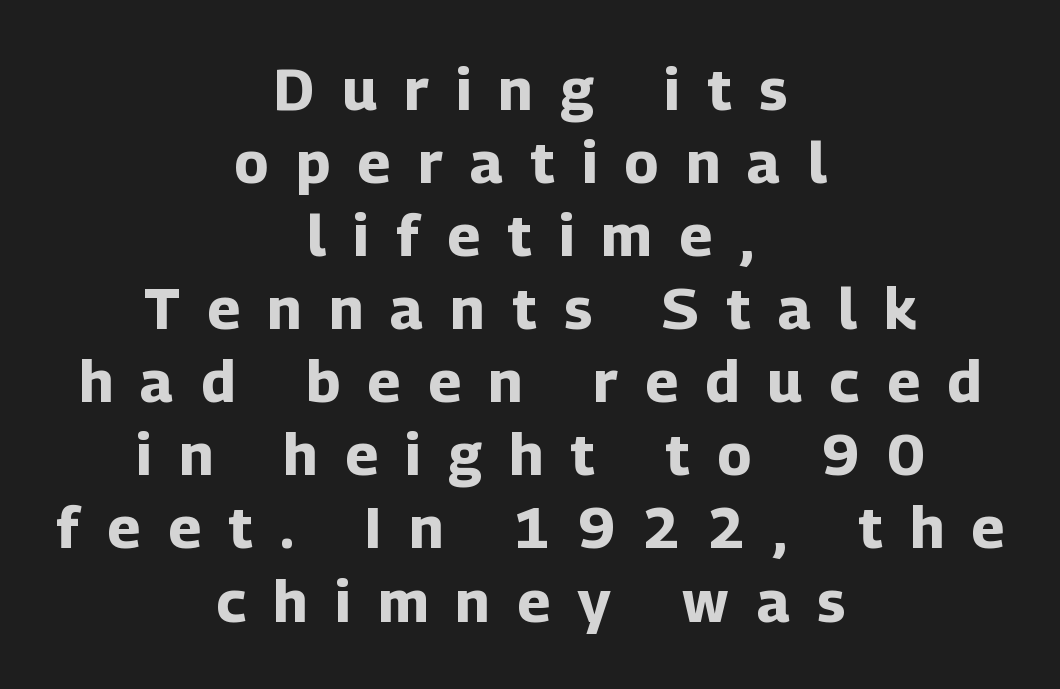
Q: Is the text bold? A: Yes.
Q: Is the text italic (slanted)? A: No, it is upright.
Q: Is the typeface a serif or a sans-serif typeface? A: Sans-serif.
Q: Is the text underlined? A: No.
Q: How is the paragraph aligned? A: Centered.
Q: Is the spacing between letters normal or unusually wide? A: Unusually wide.
Q: Is the spacing between lines tight, normal or loose? A: Normal.
Q: Width (condensed, normal, or wide)? A: Normal.
Q: Stroke contrast? A: Low.
Q: x-height? A: Medium.
Q: Monospaced? A: No.
